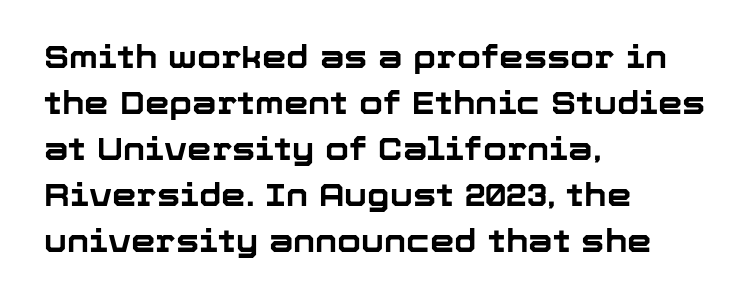
Is this a sans? Yes — the strokes have no serifs. These lines are rendered in a variable-pitch font. Upright lettering throughout. Leftover space on each line is placed entirely after the last word. Any mark beneath the type? The region is blank. Honestly, the row spacing looks completely unremarkable.
